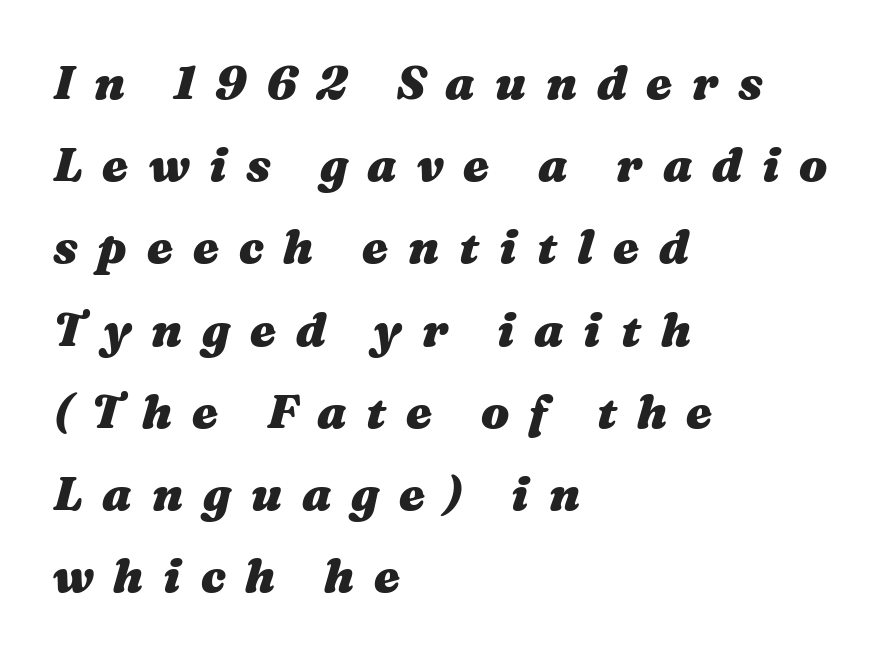
{"italic": "yes", "lean": "right", "slant_degrees": 16, "bold": "yes", "weight": "heavy", "width": "wide", "stroke_contrast": "medium", "x_height": "medium", "monospaced": "no", "underline": "no", "align": "left", "line_spacing_ratio": 1.75, "letter_spacing": "wide", "letter_spacing_em": 0.42, "glyph_px": 47}
